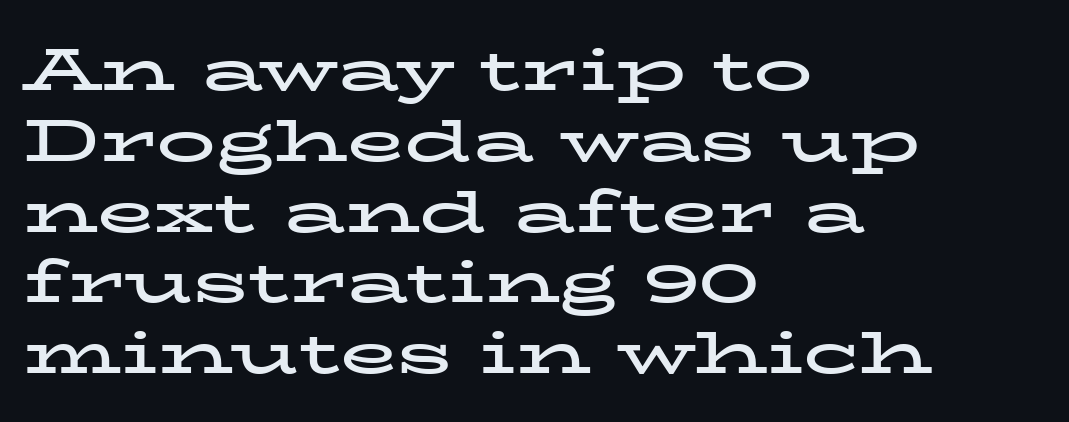
Compared with an ordinary text face, these strokes are far heavier — a full bold. These lines stack with their left ends in a neat column. This rendering employs a face with finishing strokes, i.e., a serif. A typesetter would call this proportional, since set widths differ per character.
